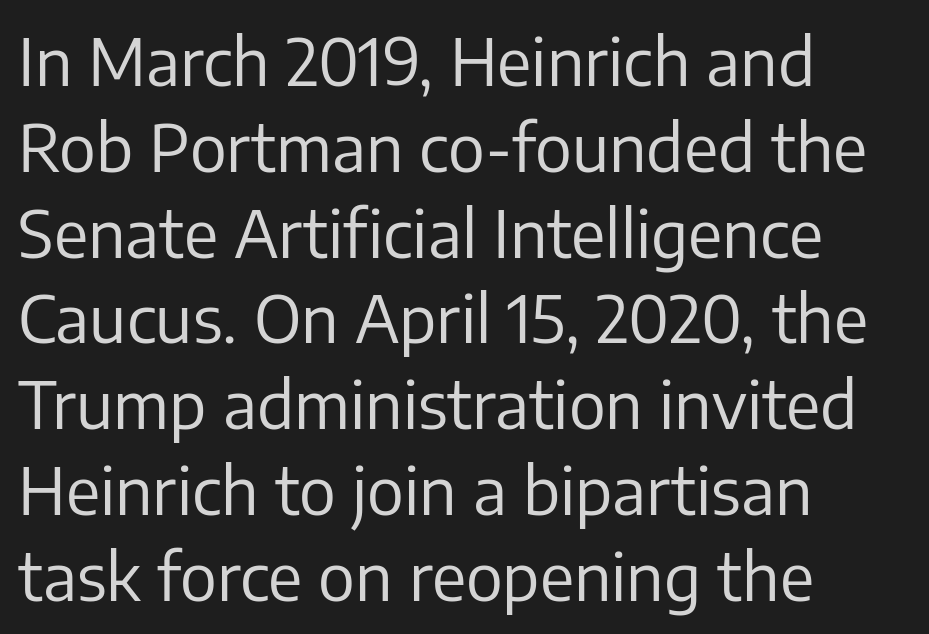
Q: Is the text bold? A: No.
Q: Is the text italic (slanted)? A: No, it is upright.
Q: Is the typeface a serif or a sans-serif typeface? A: Sans-serif.
Q: Is the text underlined? A: No.
Q: How is the paragraph aligned? A: Left-aligned.
Q: Is the spacing between letters normal or unusually wide? A: Normal.
Q: Is the spacing between lines tight, normal or loose? A: Normal.
Q: Width (condensed, normal, or wide)? A: Normal.
Q: Stroke contrast? A: Low.
Q: x-height? A: Medium.
Q: Monospaced? A: No.
